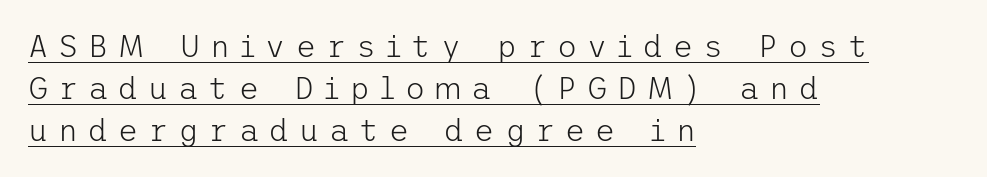
The image shows 31 px light sans-serif type, upright; set left-aligned, normal line spacing (1.36x), unusually wide letter spacing (+0.32 em), underlined; low stroke contrast and a medium x-height.
